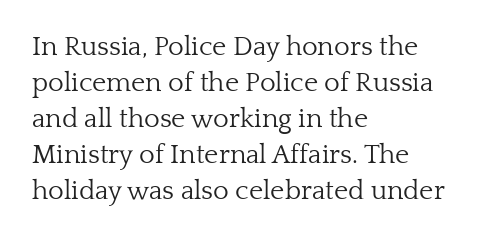
The image shows 27 px text type, upright; set left-aligned, normal line spacing (1.33x), normal letter spacing, not underlined.
